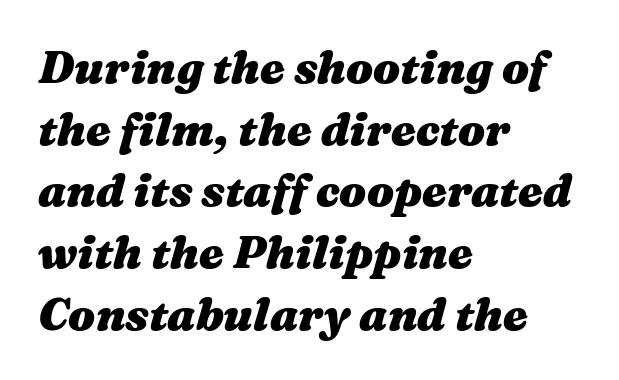
Q: Is the text bold? A: Yes.
Q: Is the text italic (slanted)? A: Yes, it leans right by about 16 degrees.
Q: Is the text underlined? A: No.
Q: How is the paragraph aligned? A: Left-aligned.
Q: Is the spacing between letters normal or unusually wide? A: Normal.
Q: Is the spacing between lines tight, normal or loose? A: Normal.
Q: Width (condensed, normal, or wide)? A: Wide.
Q: Stroke contrast? A: Medium.
Q: x-height? A: Medium.
Q: Monospaced? A: No.
